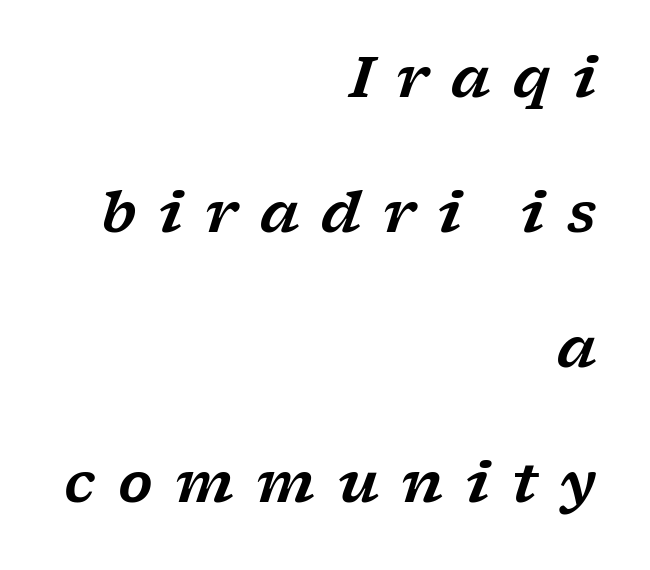
{"serif": "yes", "italic": "yes", "lean": "right", "slant_degrees": 17, "width": "wide", "stroke_contrast": "low", "x_height": "medium", "monospaced": "no", "underline": "no", "align": "right", "line_spacing": "loose", "line_spacing_ratio": 2.41, "letter_spacing": "wide", "letter_spacing_em": 0.4, "glyph_px": 56}
